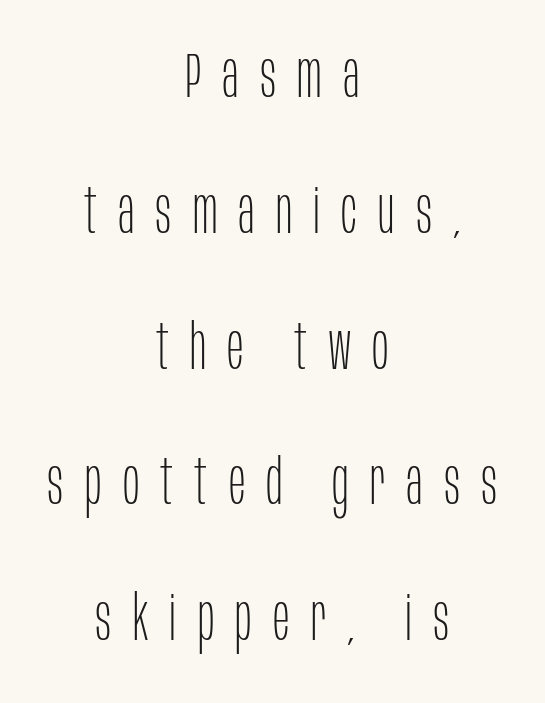
The image shows 62 px thin, condensed sans-serif type, upright; set centered, loose line spacing (2.19x), unusually wide letter spacing (+0.34 em), not underlined; low stroke contrast and a large x-height.
